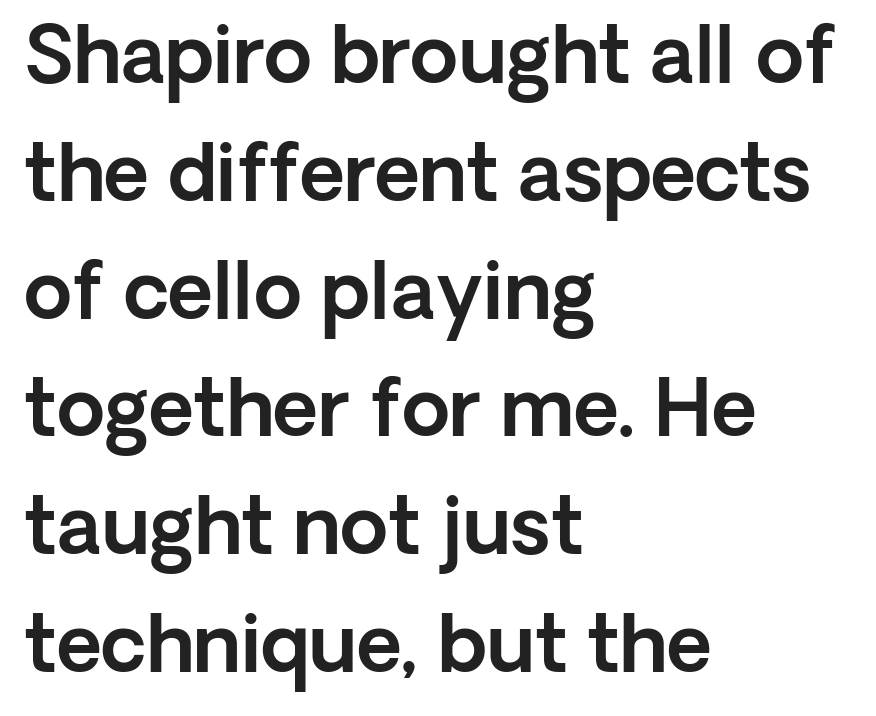
Q: Is the text italic (slanted)? A: No, it is upright.
Q: Is the typeface a serif or a sans-serif typeface? A: Sans-serif.
Q: Is the text underlined? A: No.
Q: How is the paragraph aligned? A: Left-aligned.
Q: Is the spacing between letters normal or unusually wide? A: Normal.
Q: Is the spacing between lines tight, normal or loose? A: Normal.
Q: Width (condensed, normal, or wide)? A: Normal.
Q: x-height? A: Medium.
Q: Monospaced? A: No.
